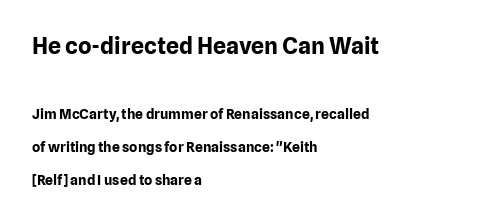
Typographic density is high because the face is bold. This is roman type, the default non-slanted kind. Reading top to bottom, the characters get smaller at the block break. Horizontally, the lines are justified to the leading edge only.
